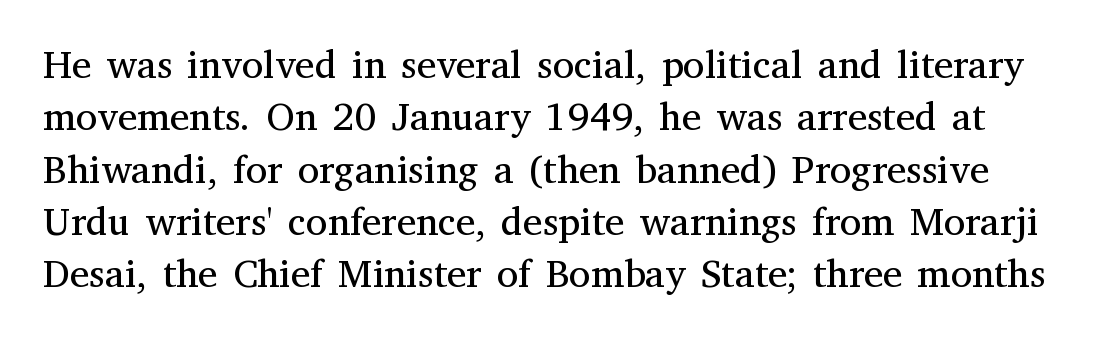
The face used here is proportionally spaced, like ordinary book or web type. What's the leading like? Ordinary, nothing unusual. Old-style or modern, the face here clearly has serifs. No chunkiness to these letters — they're not bold.
